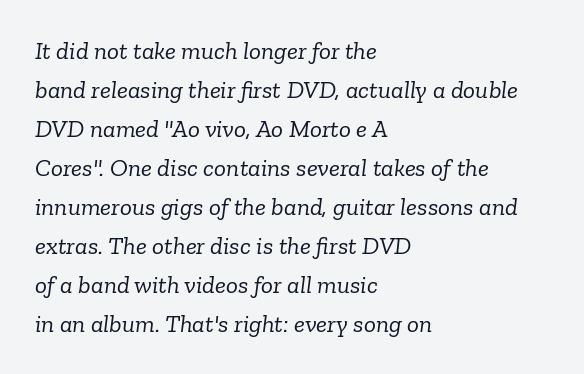
The image shows 25 px text type, italic (leaning right); set left-aligned, normal line spacing (1.56x), normal letter spacing, not underlined.
